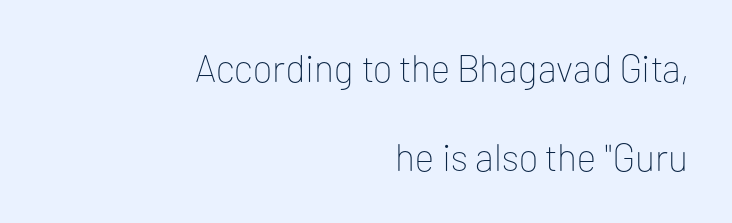
Q: Is the text bold? A: No.
Q: Is the text italic (slanted)? A: No, it is upright.
Q: Is the typeface a serif or a sans-serif typeface? A: Sans-serif.
Q: Is the text underlined? A: No.
Q: How is the paragraph aligned? A: Right-aligned.
Q: Is the spacing between letters normal or unusually wide? A: Normal.
Q: Is the spacing between lines tight, normal or loose? A: Loose.
Q: Width (condensed, normal, or wide)? A: Normal.
Q: Stroke contrast? A: Low.
Q: x-height? A: Medium.
Q: Monospaced? A: No.
